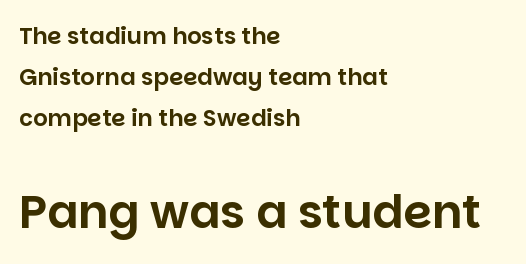
The image shows 46 px sans-serif type, upright; set left-aligned, line spacing 1.78x, normal letter spacing, not underlined; the second (bottom) block is 2.0x larger; low stroke contrast and a large x-height.
